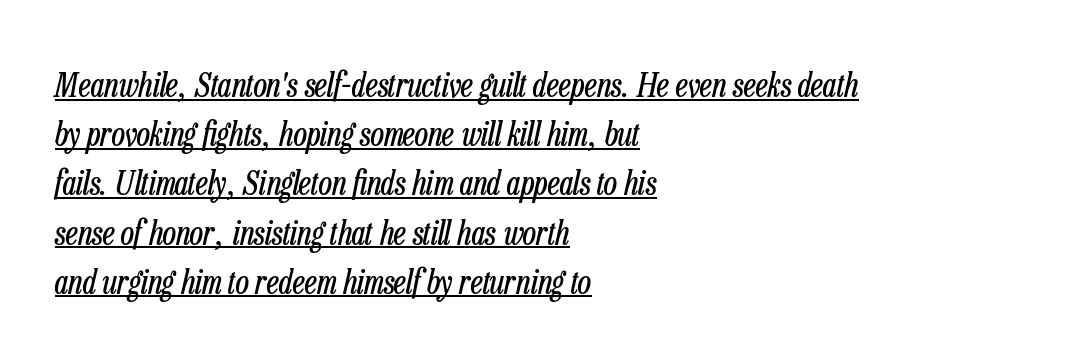
The image shows 33 px regular-weight, condensed type, italic (leaning right); set left-aligned, normal line spacing (1.49x), normal letter spacing, underlined; low stroke contrast and a medium x-height.
